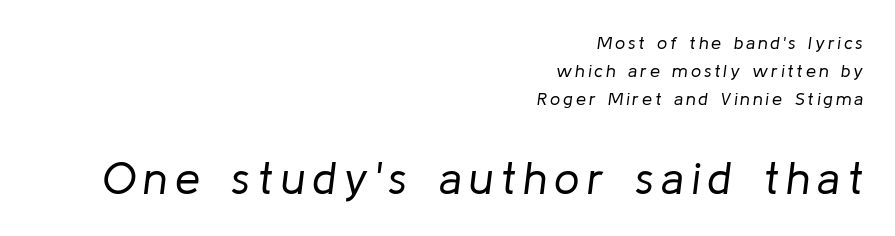
This reads as an unemphasized weight, regular at the heaviest. Note the varied advance widths — an 'i' is clearly narrower than an 'm'. The rag falls on the left side of this text block. Small over large — that's the arrangement of the two blocks here. Only glyphs here, with clear space below each row.
